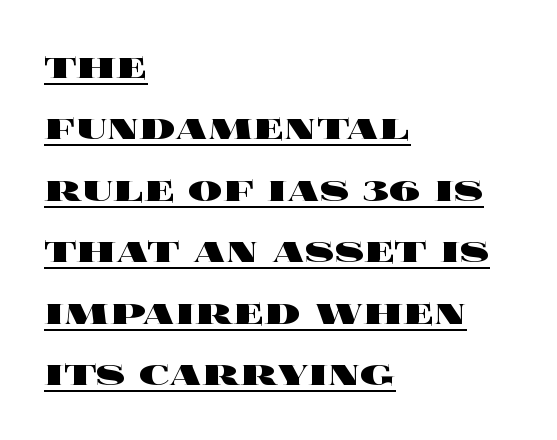
Q: Is the text bold? A: Yes.
Q: Is the text italic (slanted)? A: No, it is upright.
Q: Is the text underlined? A: Yes.
Q: How is the paragraph aligned? A: Left-aligned.
Q: Is the spacing between letters normal or unusually wide? A: Normal.
Q: Is the spacing between lines tight, normal or loose? A: Normal.
Q: Width (condensed, normal, or wide)? A: Wide.
Q: x-height? A: Large.
Q: Monospaced? A: No.
